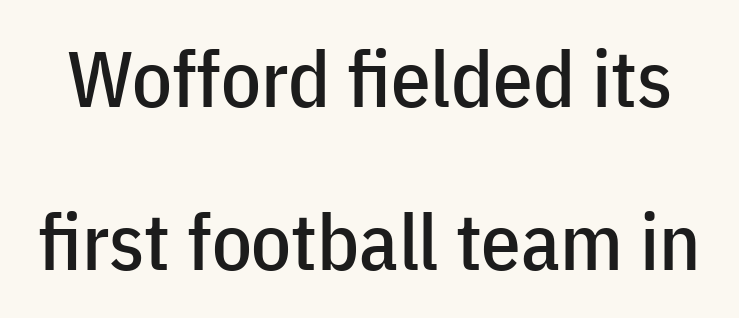
The font's upright variant was chosen for this text. Each letter's strokes conclude bluntly, with no projecting serifs. The lines are spread far apart with generous leading. There is no visible air inserted between adjacent glyphs. Looks like regular typesetting: each glyph gets only the width it needs.
